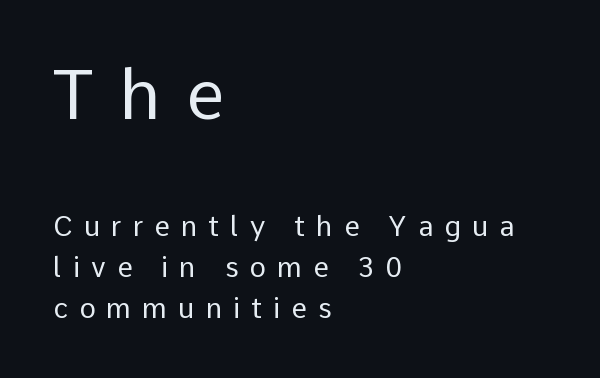
{"serif": "no", "italic": "no", "bold": "no", "weight": "regular", "width": "normal", "stroke_contrast": "low", "x_height": "medium", "monospaced": "no", "underline": "no", "align": "left", "line_spacing": "normal", "line_spacing_ratio": 1.46, "letter_spacing": "wide", "letter_spacing_em": 0.39, "larger_block": "first", "size_ratio": 2.46, "glyph_px": 69}
